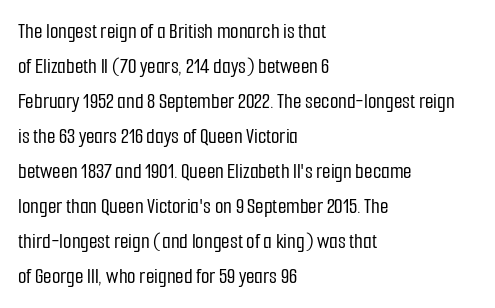
Q: Is the text italic (slanted)? A: No, it is upright.
Q: Is the text underlined? A: No.
Q: How is the paragraph aligned? A: Left-aligned.
Q: Is the spacing between letters normal or unusually wide? A: Normal.
Q: Is the spacing between lines tight, normal or loose? A: Normal.
